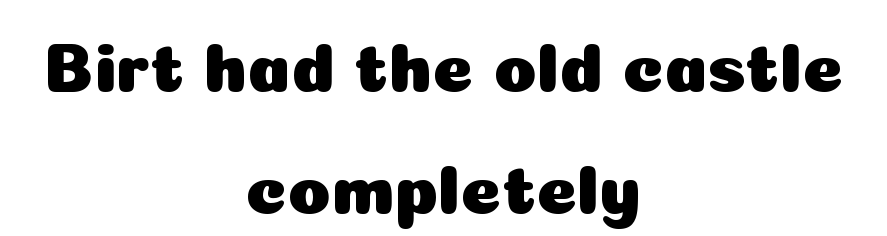
{"serif": "no", "italic": "no", "width": "normal", "stroke_contrast": "low", "x_height": "medium", "monospaced": "no", "underline": "no", "align": "center", "line_spacing_ratio": 1.74, "letter_spacing": "normal", "letter_spacing_em": 0.0, "glyph_px": 70}
